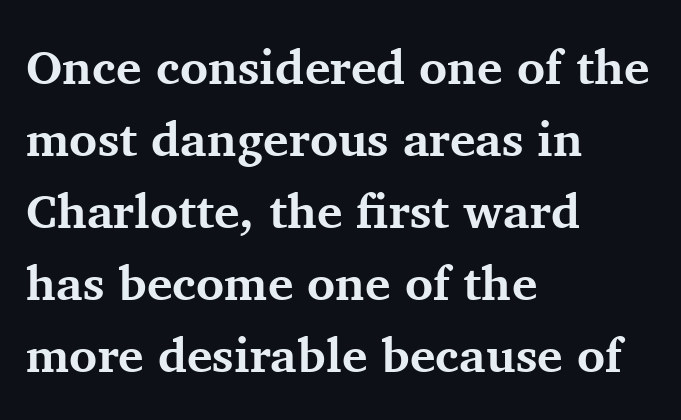
Q: Is the text bold? A: Yes.
Q: Is the text italic (slanted)? A: No, it is upright.
Q: Is the typeface a serif or a sans-serif typeface? A: Serif.
Q: Is the text underlined? A: No.
Q: How is the paragraph aligned? A: Left-aligned.
Q: Is the spacing between letters normal or unusually wide? A: Normal.
Q: Is the spacing between lines tight, normal or loose? A: Normal.
Q: Width (condensed, normal, or wide)? A: Normal.
Q: Stroke contrast? A: Medium.
Q: x-height? A: Medium.
Q: Monospaced? A: No.
